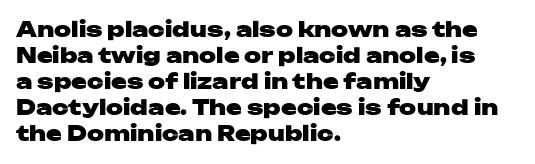
The strokes are fattened all the way to bold. Visually the block forms a straight wall on the left and a jagged coastline on the right. A typesetter would mark this as roman, not italic. The words here are not underlined.
